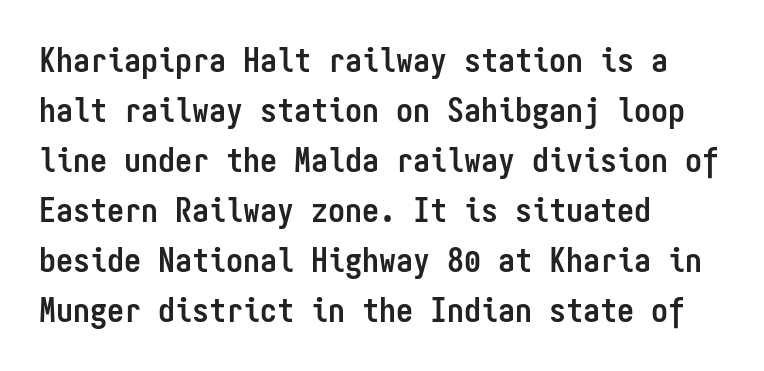
Q: Is the text bold? A: Yes.
Q: Is the text italic (slanted)? A: No, it is upright.
Q: Is the typeface a serif or a sans-serif typeface? A: Sans-serif.
Q: Is the text underlined? A: No.
Q: How is the paragraph aligned? A: Left-aligned.
Q: Is the spacing between letters normal or unusually wide? A: Normal.
Q: Is the spacing between lines tight, normal or loose? A: Normal.
Q: Width (condensed, normal, or wide)? A: Condensed.
Q: Stroke contrast? A: Low.
Q: x-height? A: Medium.
Q: Monospaced? A: Yes.
